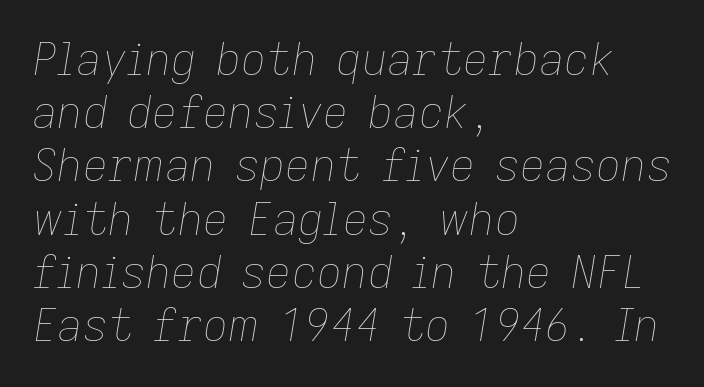
Q: Is the text bold? A: No.
Q: Is the text italic (slanted)? A: Yes, it leans right by about 9 degrees.
Q: Is the text underlined? A: No.
Q: How is the paragraph aligned? A: Left-aligned.
Q: Is the spacing between letters normal or unusually wide? A: Normal.
Q: Width (condensed, normal, or wide)? A: Normal.
Q: Stroke contrast? A: Low.
Q: x-height? A: Medium.
Q: Monospaced? A: No.
